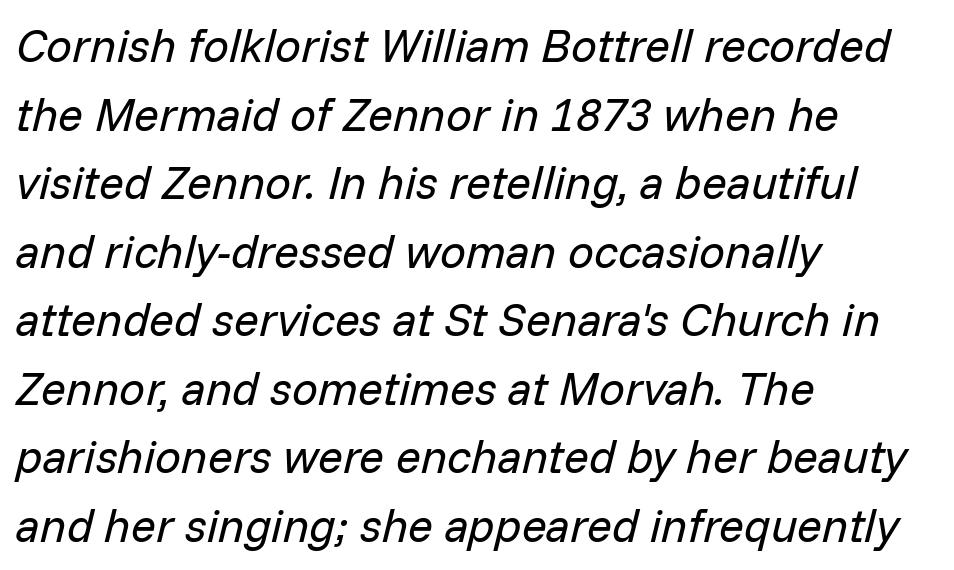
Reading down the block, your eye returns to a fixed left position each line. Summary of weight: not heavy and not bold. A typesetter would call this zero additional tracking. Successive baselines arrive at the customary interval. Has an underline been added? It has not. Notice how the stems are inclined rather than vertical — that's the hallmark of italics.
